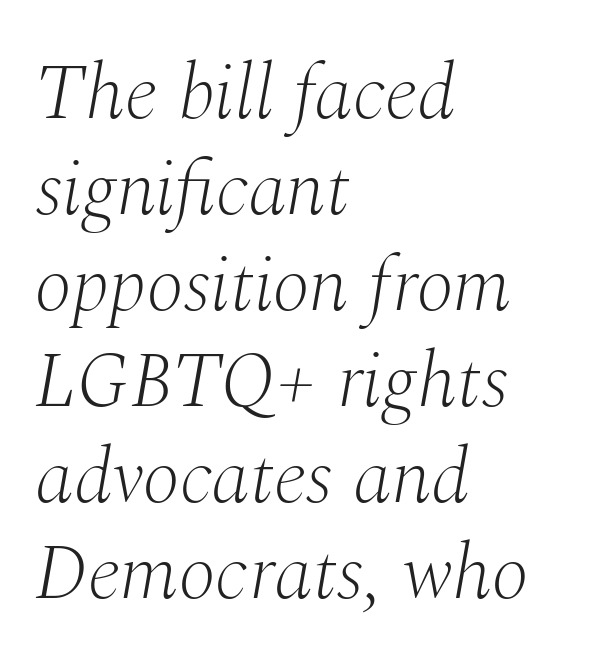
The image shows 78 px light serif type, italic (leaning right); set left-aligned, line spacing 1.23x, normal letter spacing, not underlined; medium stroke contrast and a medium x-height.
